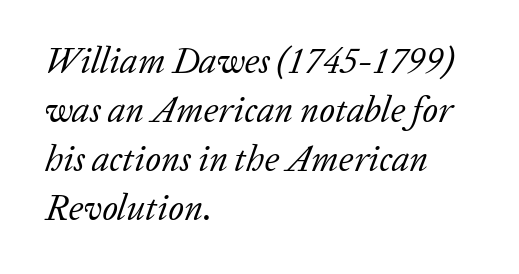
The passage shown is typed in a proportional face where columns would drift. Leading matches the norm, producing a regular column. The text carries the slant typical of an italic or oblique font. The characters are drawn with everyday or finer stroke widths. Where is the straight margin? On the left.
